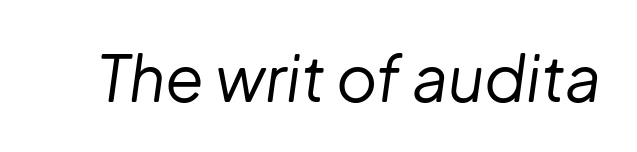
The strokes carry an ordinary text weight at most. The gap between lines stays unmarked. Look at the tracking — it's just the regular setting, nothing added. Here the designer chose a conventional face with non-uniform glyph widths.
